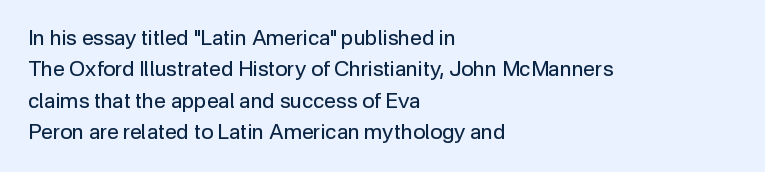
{"italic": "no", "bold": "no", "underline": "no", "align": "left", "line_spacing": "normal", "line_spacing_ratio": 1.49, "letter_spacing": "normal", "letter_spacing_em": 0.0, "glyph_px": 21}
